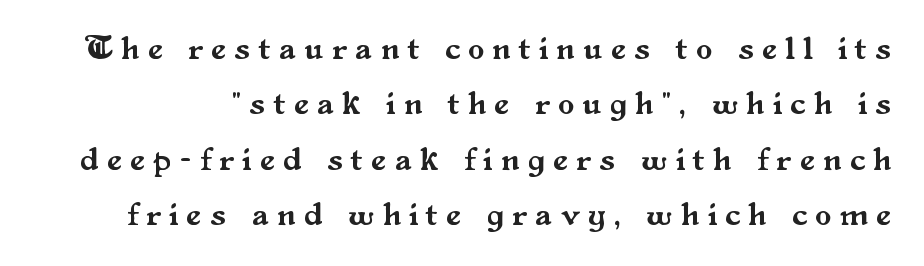
{"serif": "yes", "italic": "no", "width": "normal", "stroke_contrast": "medium", "x_height": "small", "monospaced": "no", "underline": "no", "line_spacing": "normal", "line_spacing_ratio": 1.68, "letter_spacing": "wide", "letter_spacing_em": 0.26, "glyph_px": 33}
